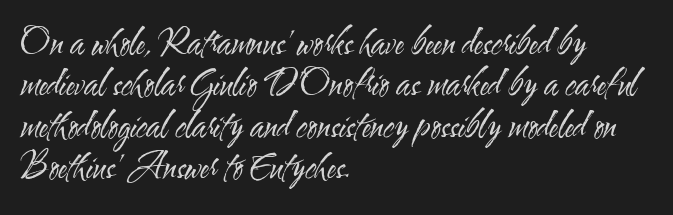
The image shows 34 px regular-weight, condensed sans-serif type; set left-aligned, line spacing 1.22x, normal letter spacing, not underlined; medium stroke contrast and a small x-height.
